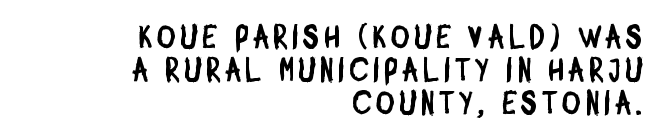
Q: Is the typeface a serif or a sans-serif typeface? A: Sans-serif.
Q: Is the text underlined? A: No.
Q: How is the paragraph aligned? A: Right-aligned.
Q: Is the spacing between lines tight, normal or loose? A: Tight.
Q: Width (condensed, normal, or wide)? A: Condensed.
Q: Stroke contrast? A: Low.
Q: x-height? A: Large.
Q: Monospaced? A: No.
